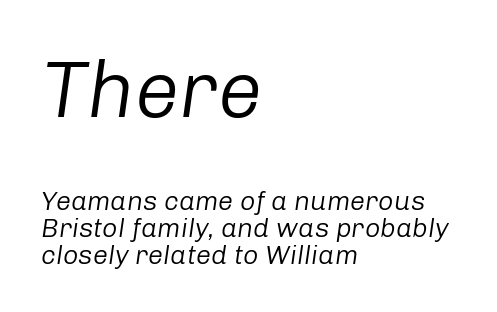
Q: Is the text bold? A: No.
Q: Is the text italic (slanted)? A: Yes, it leans right by about 8 degrees.
Q: Is the text underlined? A: No.
Q: How is the paragraph aligned? A: Left-aligned.
Q: Is the spacing between letters normal or unusually wide? A: Normal.
Q: Is the spacing between lines tight, normal or loose? A: Tight.
Q: Which block of text is set in a larger size, the first (top) or the second (bottom)? A: The first (top) one.
Q: Width (condensed, normal, or wide)? A: Normal.
Q: Stroke contrast? A: Low.
Q: x-height? A: Medium.
Q: Monospaced? A: No.
